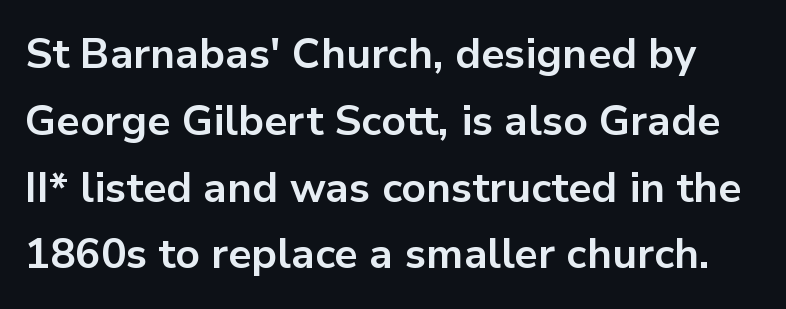
{"serif": "no", "italic": "no", "bold": "yes", "weight": "bold", "width": "normal", "stroke_contrast": "low", "x_height": "medium", "monospaced": "no", "underline": "no", "line_spacing": "normal", "line_spacing_ratio": 1.59, "letter_spacing": "normal", "letter_spacing_em": 0.0, "glyph_px": 42}
